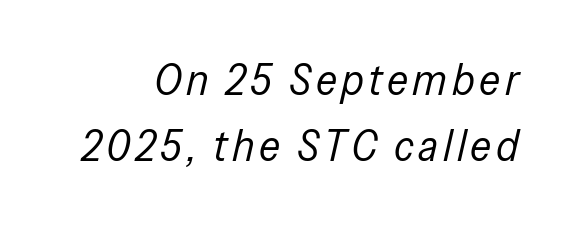
The image shows 44 px regular-weight, condensed type, italic (leaning right); set normal line spacing (1.5x), not underlined; low stroke contrast and a medium x-height.
